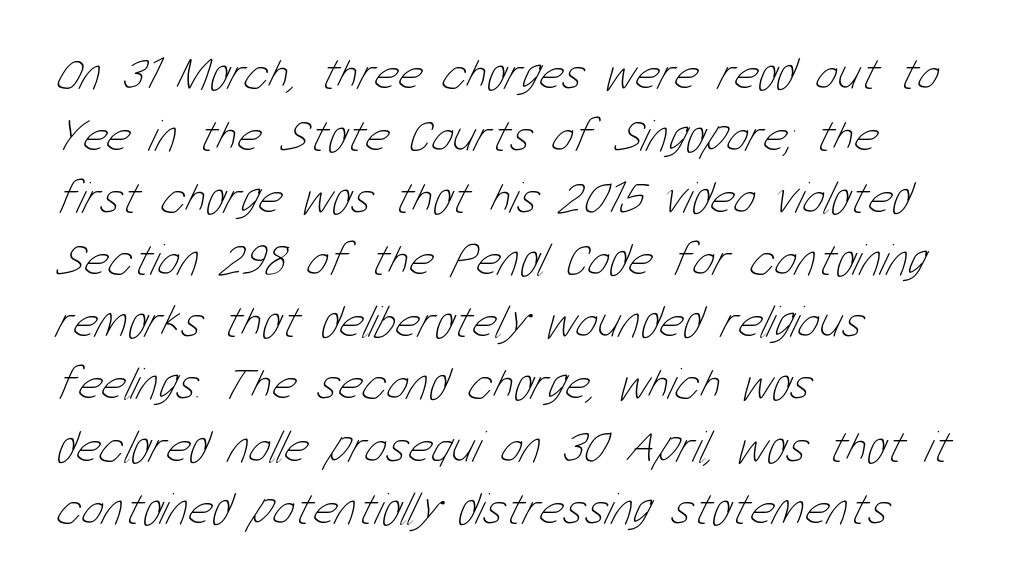
Q: Is the text bold? A: No.
Q: Is the text underlined? A: No.
Q: How is the paragraph aligned? A: Left-aligned.
Q: Is the spacing between letters normal or unusually wide? A: Normal.
Q: Is the spacing between lines tight, normal or loose? A: Normal.
Q: Width (condensed, normal, or wide)? A: Condensed.
Q: Stroke contrast? A: Low.
Q: x-height? A: Medium.
Q: Monospaced? A: No.
